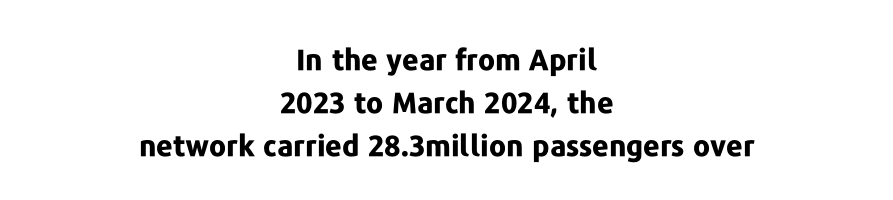
The image shows 29 px bold sans-serif type, upright; set centered, normal line spacing (1.49x), normal letter spacing, not underlined; low stroke contrast and a medium x-height.
